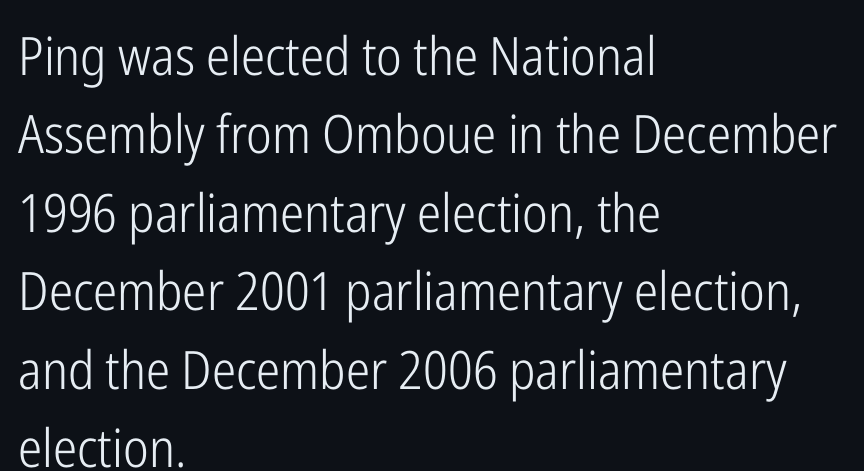
{"serif": "no", "italic": "no", "bold": "no", "weight": "light", "width": "condensed", "stroke_contrast": "low", "x_height": "medium", "monospaced": "no", "underline": "no", "align": "left", "line_spacing": "normal", "line_spacing_ratio": 1.48, "letter_spacing": "normal", "letter_spacing_em": 0.0, "glyph_px": 53}
